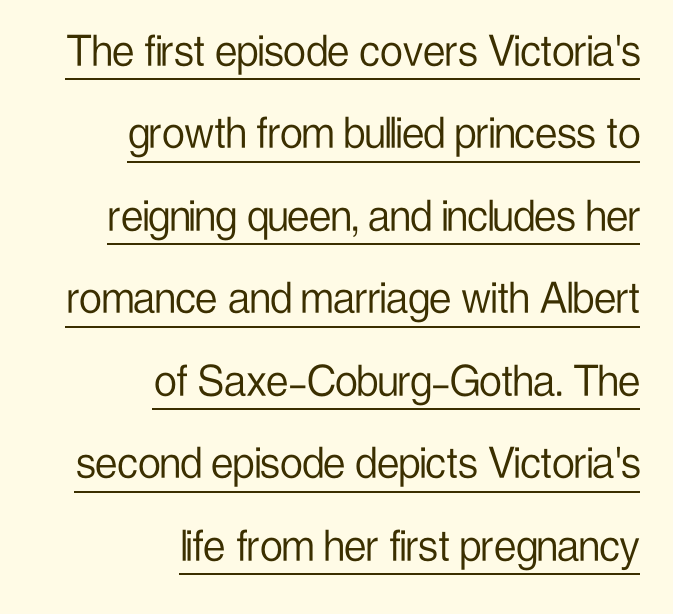
Q: Is the text bold? A: No.
Q: Is the text italic (slanted)? A: No, it is upright.
Q: Is the typeface a serif or a sans-serif typeface? A: Sans-serif.
Q: Is the text underlined? A: Yes.
Q: How is the paragraph aligned? A: Right-aligned.
Q: Is the spacing between letters normal or unusually wide? A: Normal.
Q: Is the spacing between lines tight, normal or loose? A: Normal.
Q: Width (condensed, normal, or wide)? A: Condensed.
Q: Stroke contrast? A: Low.
Q: x-height? A: Medium.
Q: Monospaced? A: No.
